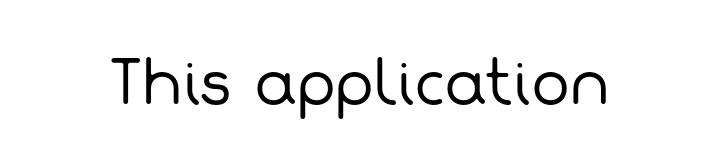
Q: Is the text bold? A: No.
Q: Is the typeface a serif or a sans-serif typeface? A: Sans-serif.
Q: Is the text underlined? A: No.
Q: Is the spacing between letters normal or unusually wide? A: Normal.
Q: Width (condensed, normal, or wide)? A: Normal.
Q: Stroke contrast? A: Low.
Q: x-height? A: Medium.
Q: Monospaced? A: No.
